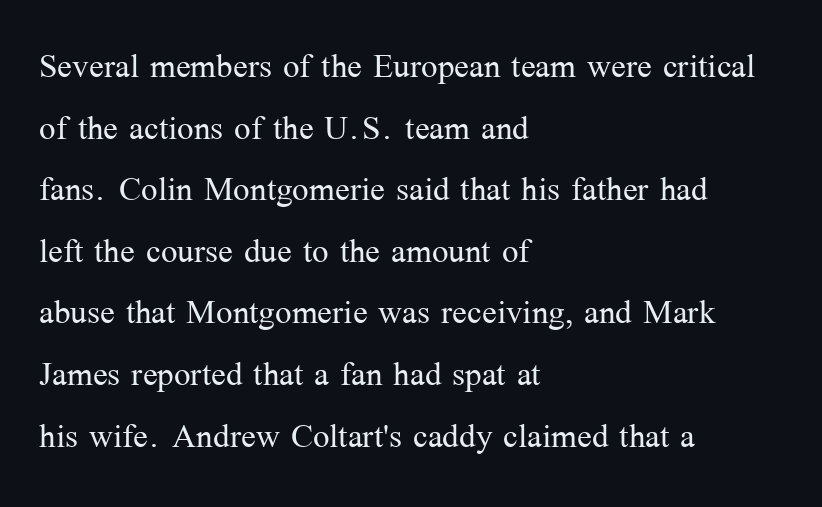
The image shows 44 px light serif type, upright; set left-aligned, normal line spacing (1.4x), normal letter spacing, not underlined; medium stroke contrast and a medium x-height.
